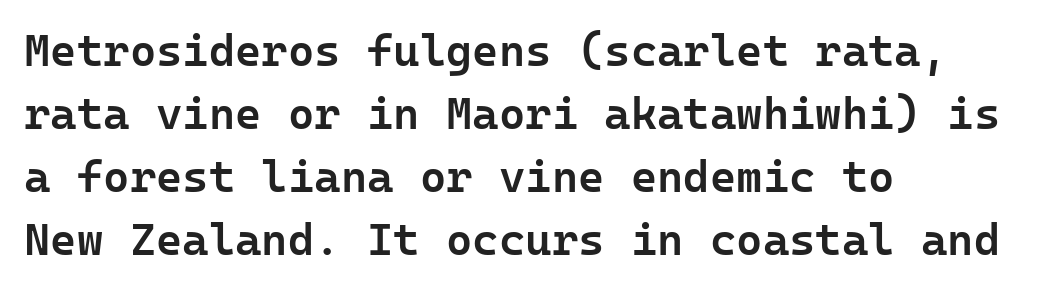
Q: Is the text bold? A: Semi-bold.
Q: Is the text italic (slanted)? A: No, it is upright.
Q: Is the typeface a serif or a sans-serif typeface? A: Sans-serif.
Q: Is the text underlined? A: No.
Q: How is the paragraph aligned? A: Left-aligned.
Q: Is the spacing between letters normal or unusually wide? A: Normal.
Q: Is the spacing between lines tight, normal or loose? A: Normal.
Q: Width (condensed, normal, or wide)? A: Normal.
Q: Stroke contrast? A: Low.
Q: x-height? A: Medium.
